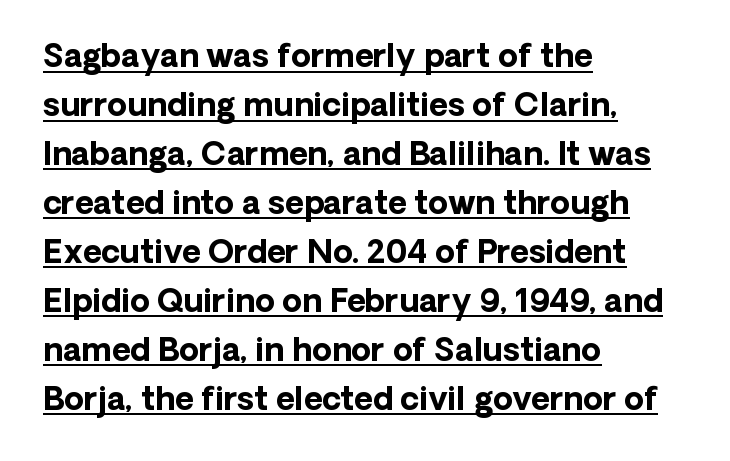
Q: Is the text bold? A: Yes.
Q: Is the text italic (slanted)? A: No, it is upright.
Q: Is the typeface a serif or a sans-serif typeface? A: Sans-serif.
Q: Is the text underlined? A: Yes.
Q: How is the paragraph aligned? A: Left-aligned.
Q: Is the spacing between letters normal or unusually wide? A: Normal.
Q: Is the spacing between lines tight, normal or loose? A: Normal.
Q: Width (condensed, normal, or wide)? A: Normal.
Q: Stroke contrast? A: Low.
Q: x-height? A: Medium.
Q: Monospaced? A: No.
